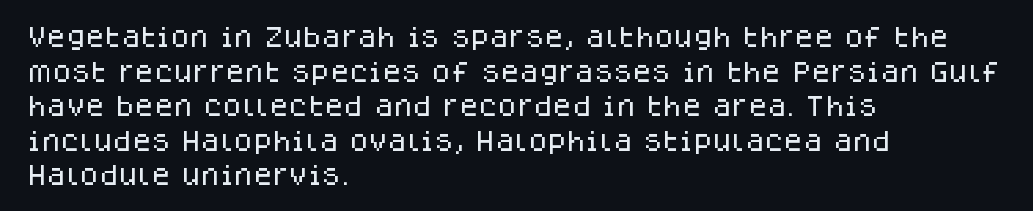
Q: Is the text italic (slanted)? A: No, it is upright.
Q: Is the text underlined? A: No.
Q: How is the paragraph aligned? A: Left-aligned.
Q: Is the spacing between letters normal or unusually wide? A: Normal.
Q: Is the spacing between lines tight, normal or loose? A: Normal.
